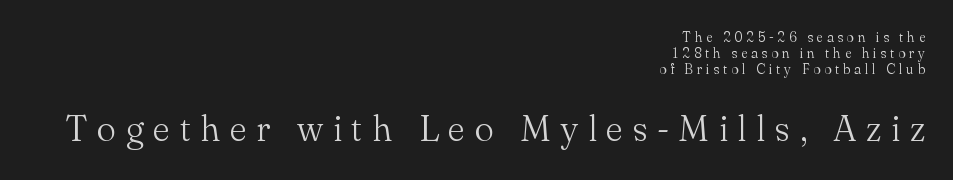
The image shows 36 px light serif type, upright; set right-aligned, tight line spacing (1.15x), unusually wide letter spacing (+0.27 em), not underlined; the second (bottom) block is 2.57x larger; medium stroke contrast and a small x-height.
